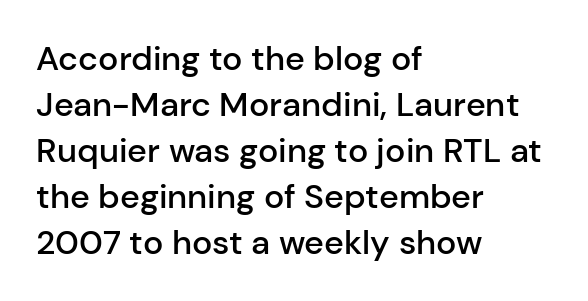
{"serif": "no", "italic": "no", "bold": "semi", "weight": "semibold", "width": "normal", "stroke_contrast": "low", "x_height": "medium", "monospaced": "no", "underline": "no", "align": "left", "line_spacing": "normal", "line_spacing_ratio": 1.35, "letter_spacing": "normal", "letter_spacing_em": 0.0, "glyph_px": 34}
